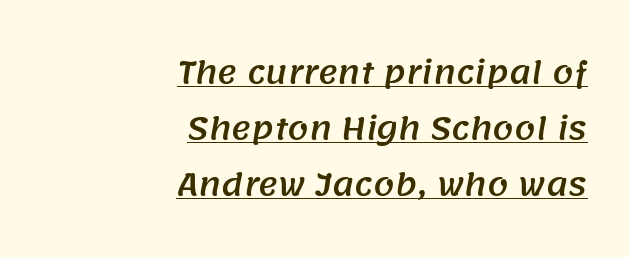
Stroke terminals: plain, sans-serif. The typesetter chose a ragged-left arrangement here. Descenders here cross a horizontal rule under the line. The rendering uses natural spacing where letterforms have individual widths. Caption: standard tracking, unaltered.
